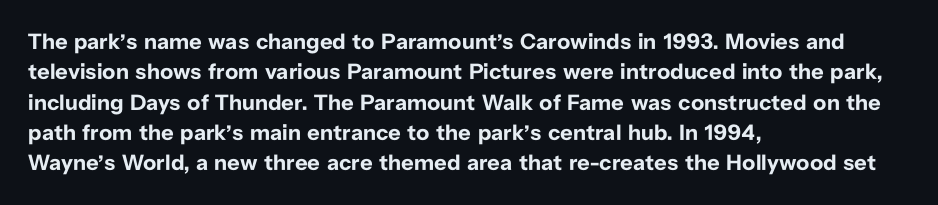
The paragraph shown leans on its left margin. The glyphs have the mass of a bold cut. How are the letters spaced? Ordinarily, with no added tracking. This sample uses an upright cut, with every glyph sitting square on the baseline.
